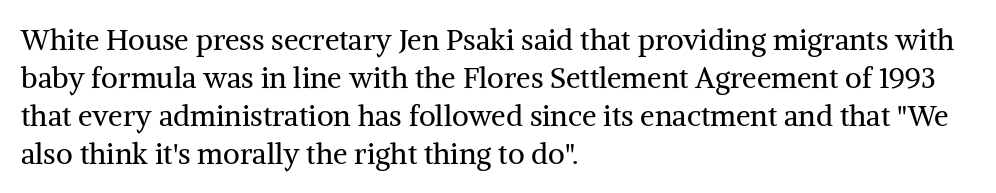
The image shows 29 px regular-weight serif type, upright; set left-aligned, normal line spacing (1.31x), normal letter spacing, not underlined; medium stroke contrast and a medium x-height.
